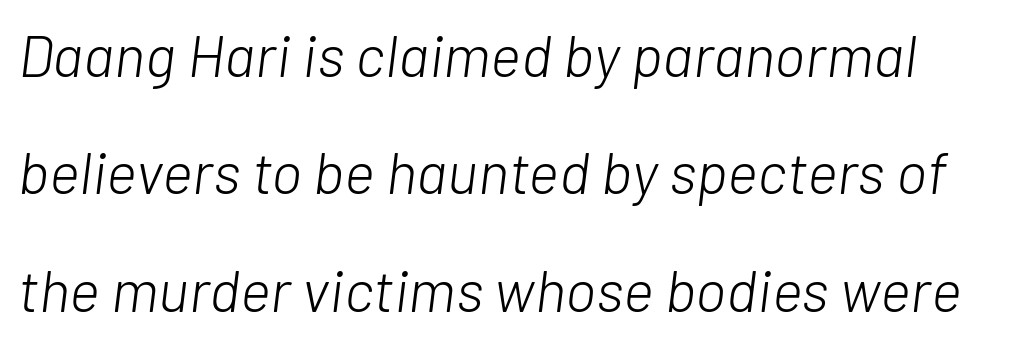
Q: Is the text bold? A: No.
Q: Is the text italic (slanted)? A: Yes, it leans right by about 7 degrees.
Q: Is the text underlined? A: No.
Q: How is the paragraph aligned? A: Left-aligned.
Q: Is the spacing between letters normal or unusually wide? A: Normal.
Q: Is the spacing between lines tight, normal or loose? A: Loose.
Q: Width (condensed, normal, or wide)? A: Normal.
Q: Stroke contrast? A: Low.
Q: x-height? A: Medium.
Q: Monospaced? A: No.
